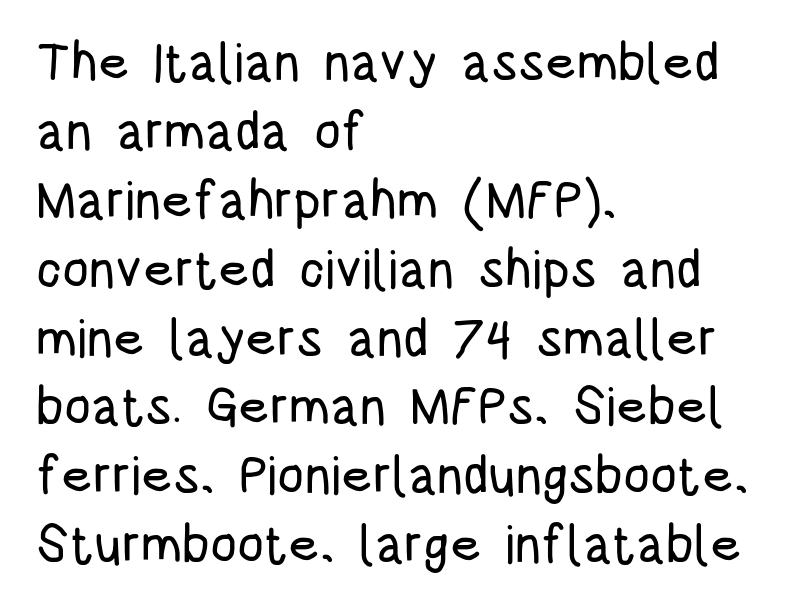
The image shows 53 px condensed sans-serif type, upright; set left-aligned, normal line spacing (1.3x), normal letter spacing, not underlined; low stroke contrast and a large x-height.
